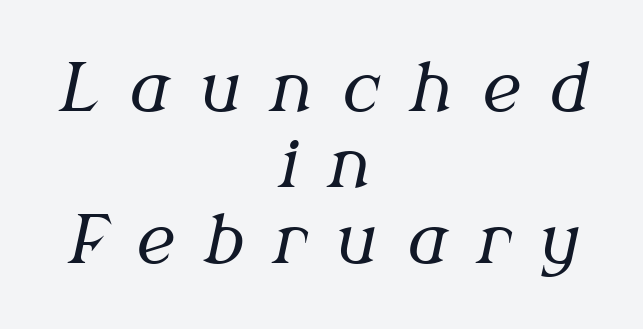
The image shows 66 px regular-weight serif type, italic (leaning right); set centered, tight line spacing (1.15x), unusually wide letter spacing (+0.45 em), not underlined; medium stroke contrast and a medium x-height.
